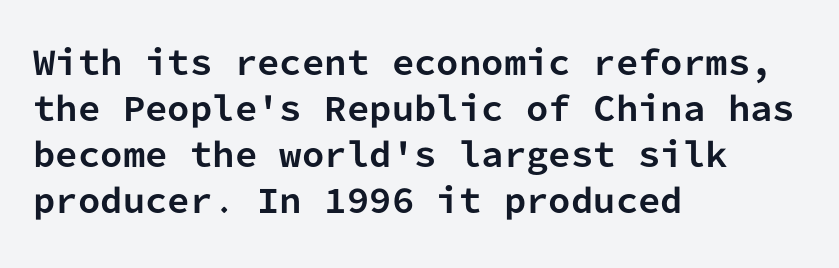
Check where the strokes stop: nothing finishes them off — pure sans. The area under the type is left untouched. Posture: straight, roman, zero tilt. A classic flush-left, rag-right setting is used for this passage. Here the glyphs are tracked normally, forming tight word shapes.
